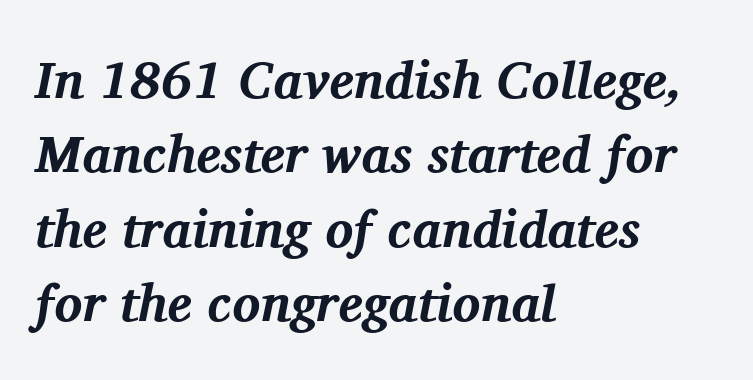
Spacing verdict: proportional, widths tailored to each character. As a designer I'd log this as weight 700, bold. The strip under each line holds only bare page. This is oblique type, the kind used for emphasis or titles.
